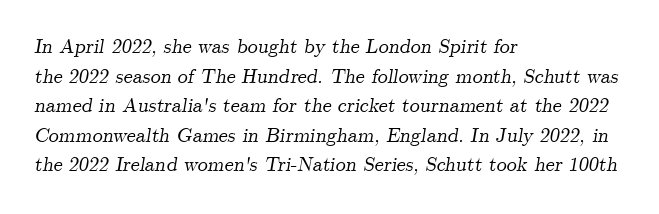
Q: Is the text italic (slanted)? A: Yes, it leans right by about 9 degrees.
Q: Is the text underlined? A: No.
Q: How is the paragraph aligned? A: Left-aligned.
Q: Is the spacing between letters normal or unusually wide? A: Normal.
Q: Is the spacing between lines tight, normal or loose? A: Normal.
